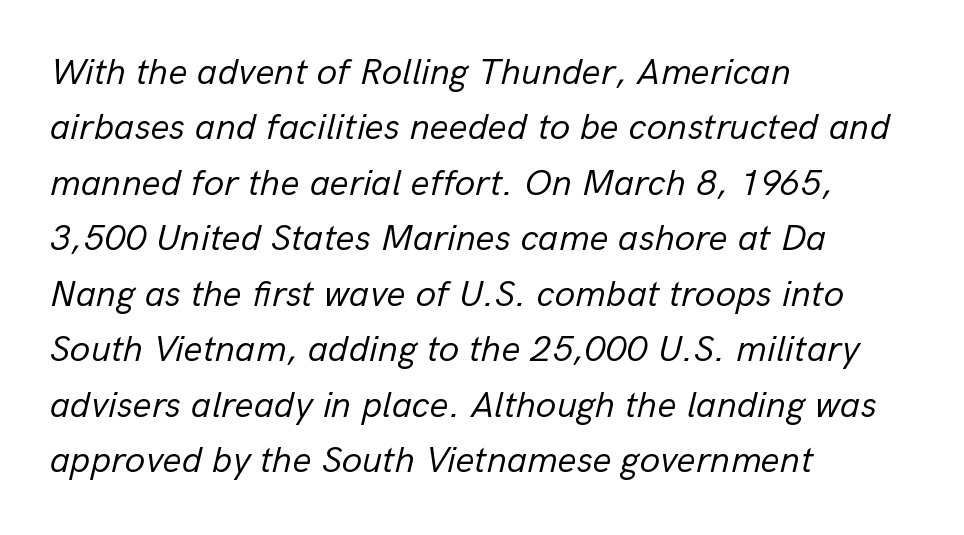
The glyphs look as if they've been sheared to an angle. Between one letter and the next there's only the usual sliver of space. On a weight scale, this lands at 450 or below. You could not count columns in this text — the font is proportionally spaced. If you measured baseline to baseline, you'd find a middling distance. Alignment: flush left.
